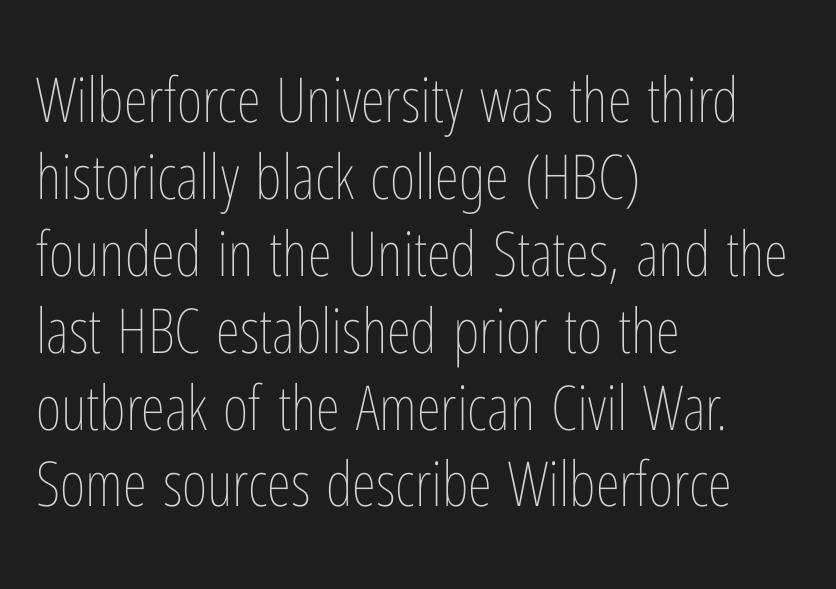
{"italic": "no", "bold": "no", "weight": "thin", "width": "condensed", "stroke_contrast": "low", "x_height": "medium", "monospaced": "no", "underline": "no", "align": "left", "line_spacing_ratio": 1.24, "letter_spacing": "normal", "letter_spacing_em": 0.0, "glyph_px": 62}
